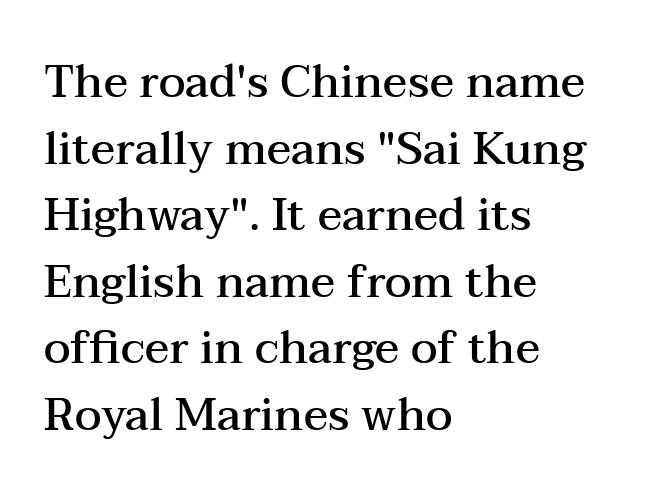
Q: Is the text bold? A: Semi-bold.
Q: Is the text italic (slanted)? A: No, it is upright.
Q: Is the typeface a serif or a sans-serif typeface? A: Serif.
Q: Is the text underlined? A: No.
Q: How is the paragraph aligned? A: Left-aligned.
Q: Is the spacing between letters normal or unusually wide? A: Normal.
Q: Is the spacing between lines tight, normal or loose? A: Normal.
Q: Width (condensed, normal, or wide)? A: Wide.
Q: Stroke contrast? A: Medium.
Q: x-height? A: Medium.
Q: Monospaced? A: No.
